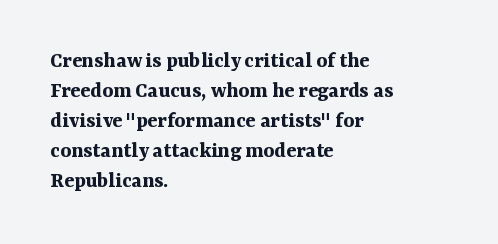
{"italic": "no", "bold": "yes", "underline": "no", "align": "left", "line_spacing": "normal", "line_spacing_ratio": 1.3, "letter_spacing": "normal", "letter_spacing_em": 0.0, "glyph_px": 23}
